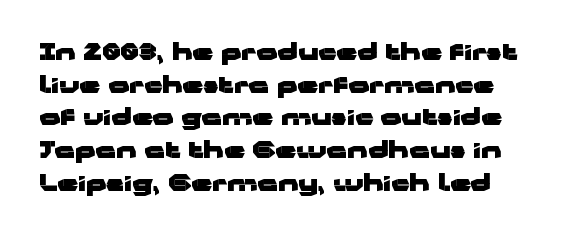
{"italic": "no", "bold": "yes", "underline": "no", "line_spacing": "normal", "line_spacing_ratio": 1.42, "letter_spacing": "normal", "letter_spacing_em": 0.0, "glyph_px": 23}
